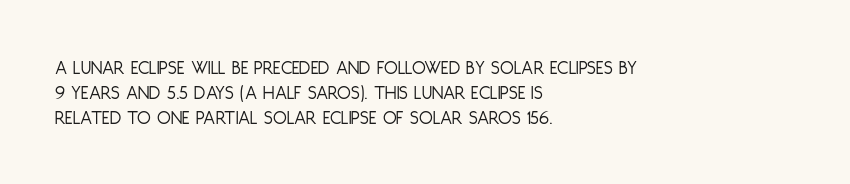
The image shows 20 px text type, upright; set left-aligned, normal line spacing (1.25x), normal letter spacing, not underlined.
